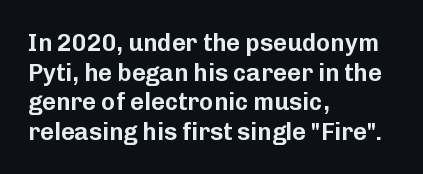
Q: Is the text italic (slanted)? A: No, it is upright.
Q: Is the text underlined? A: No.
Q: How is the paragraph aligned? A: Left-aligned.
Q: Is the spacing between letters normal or unusually wide? A: Normal.
